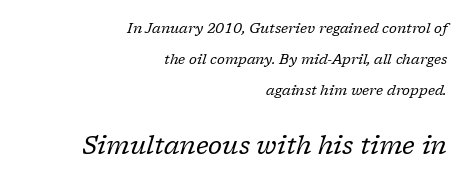
Q: Is the text bold? A: No.
Q: Is the text italic (slanted)? A: Yes, it leans right by about 17 degrees.
Q: Is the text underlined? A: No.
Q: How is the paragraph aligned? A: Right-aligned.
Q: Is the spacing between letters normal or unusually wide? A: Normal.
Q: Is the spacing between lines tight, normal or loose? A: Loose.
Q: Which block of text is set in a larger size, the first (top) or the second (bottom)? A: The second (bottom) one.
